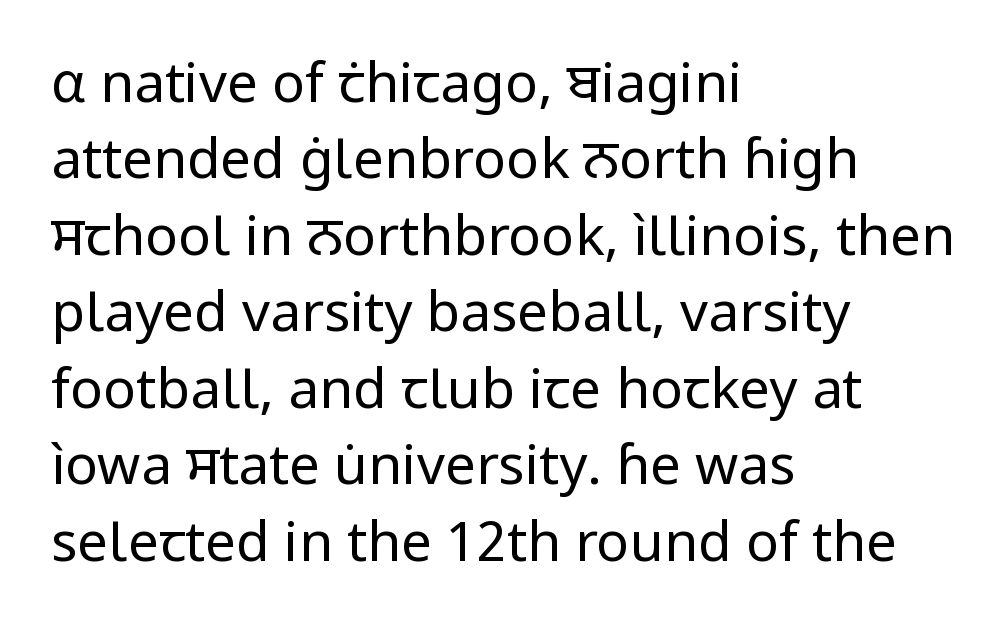
The image shows 55 px regular-weight sans-serif type, upright; set left-aligned, normal line spacing (1.39x), normal letter spacing, not underlined; low stroke contrast and a medium x-height.
